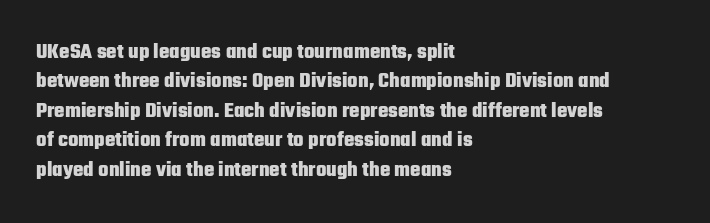
The vertical gap from one line to the next is medium. The rendering uses a bold face; every stroke is thick and dark. When letters stand straight like this, we call the style roman or upright. A typesetter would call this zero additional tracking.
